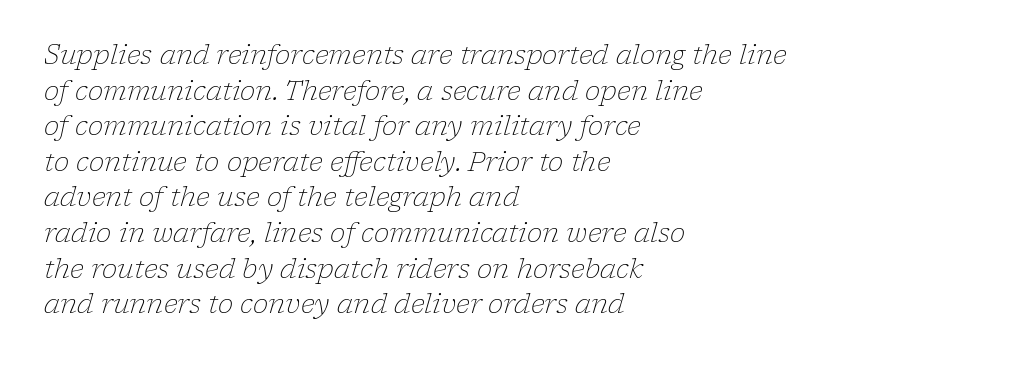
The image shows 26 px text type, italic (leaning right); set left-aligned, normal line spacing (1.37x), normal letter spacing, not underlined.
